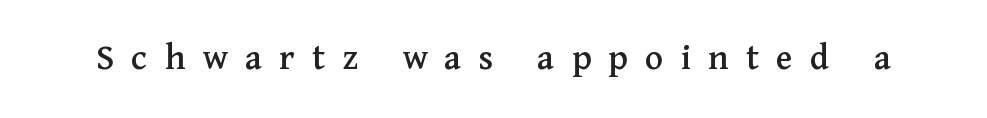
The passage shown is typed in a proportional face where columns would drift. This is the regular roman posture of the typeface. Clear beneath every line of the passage. You can tell from the footed stems that serif type was used. Substantial extra tracking has been applied to these lines.
